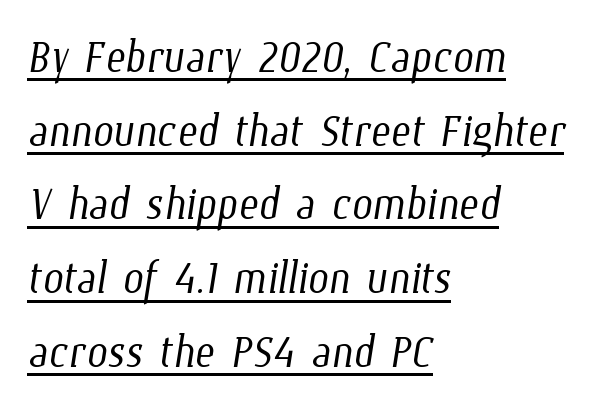
{"bold": "no", "weight": "light", "width": "condensed", "stroke_contrast": "low", "x_height": "medium", "monospaced": "no", "underline": "yes", "align": "left", "line_spacing": "normal", "line_spacing_ratio": 1.25, "letter_spacing": "normal", "letter_spacing_em": 0.0, "glyph_px": 59}
